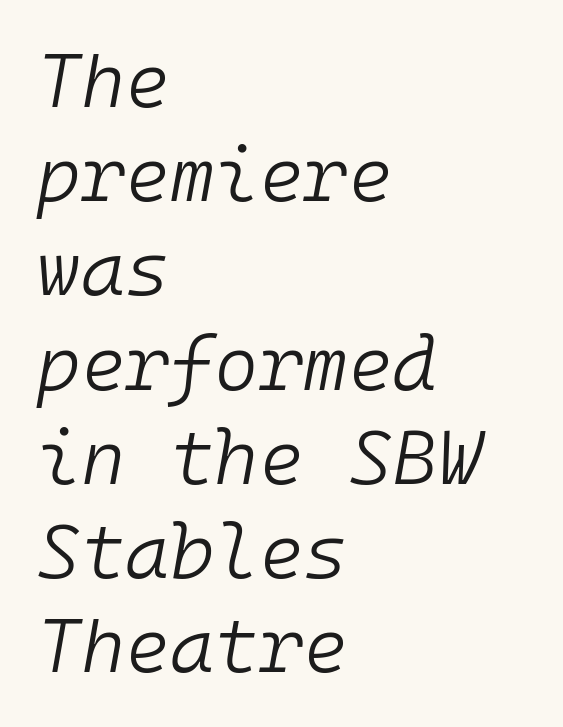
{"italic": "yes", "lean": "right", "slant_degrees": 10, "bold": "no", "weight": "light", "width": "normal", "stroke_contrast": "low", "x_height": "medium", "monospaced": "yes", "underline": "no", "align": "left", "line_spacing_ratio": 1.24, "letter_spacing": "normal", "letter_spacing_em": 0.0, "glyph_px": 76}
